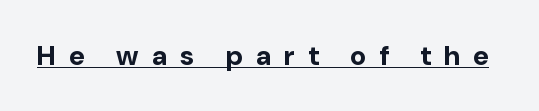
{"serif": "no", "italic": "no", "bold": "yes", "weight": "bold", "width": "normal", "stroke_contrast": "low", "x_height": "medium", "monospaced": "no", "underline": "yes", "letter_spacing": "wide", "letter_spacing_em": 0.46, "glyph_px": 28}
